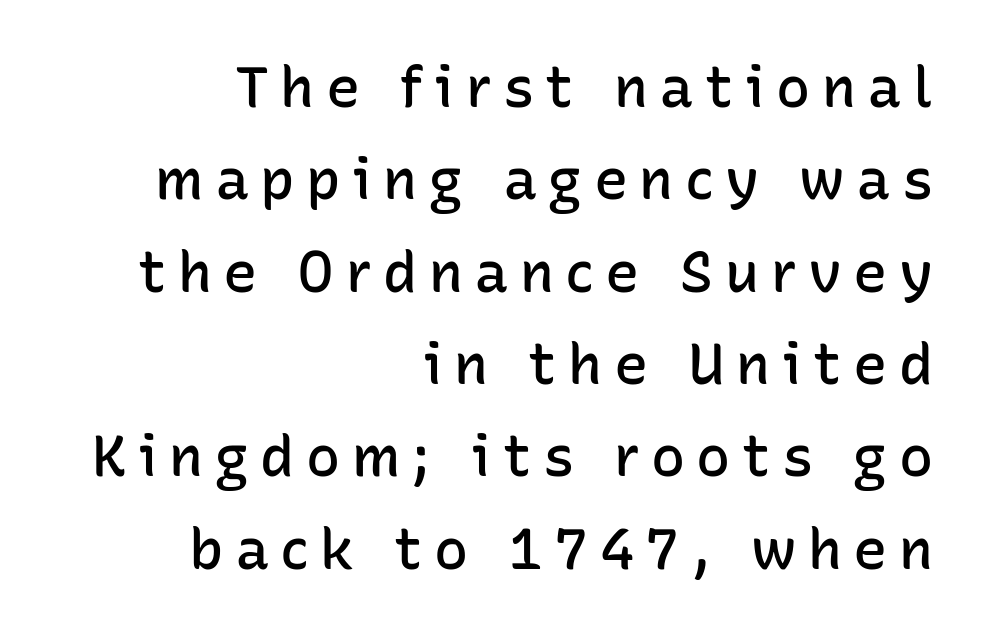
Q: Is the text bold? A: Semi-bold.
Q: Is the text italic (slanted)? A: No, it is upright.
Q: Is the typeface a serif or a sans-serif typeface? A: Sans-serif.
Q: Is the text underlined? A: No.
Q: How is the paragraph aligned? A: Right-aligned.
Q: Is the spacing between letters normal or unusually wide? A: Unusually wide.
Q: Is the spacing between lines tight, normal or loose? A: Normal.
Q: Width (condensed, normal, or wide)? A: Normal.
Q: Stroke contrast? A: Low.
Q: x-height? A: Medium.
Q: Monospaced? A: No.
